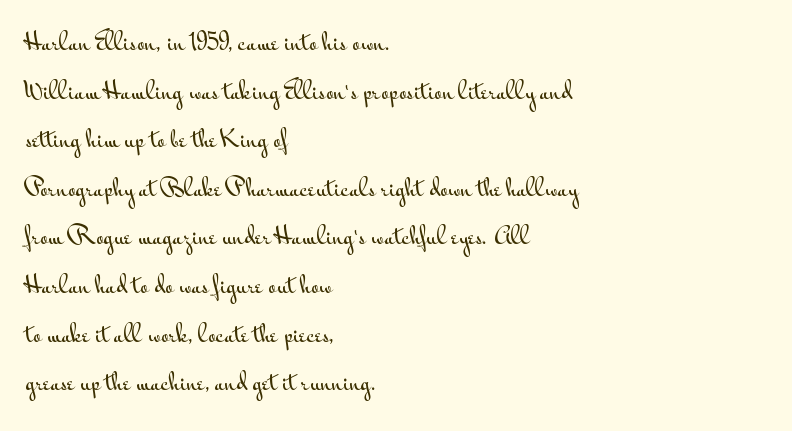
Short and long lines alike share a common starting point at left. Honestly, the letter spacing is just normal — you wouldn't notice it. Each row of text sits above clean, open space. The vertical gap from one line to the next is large.
